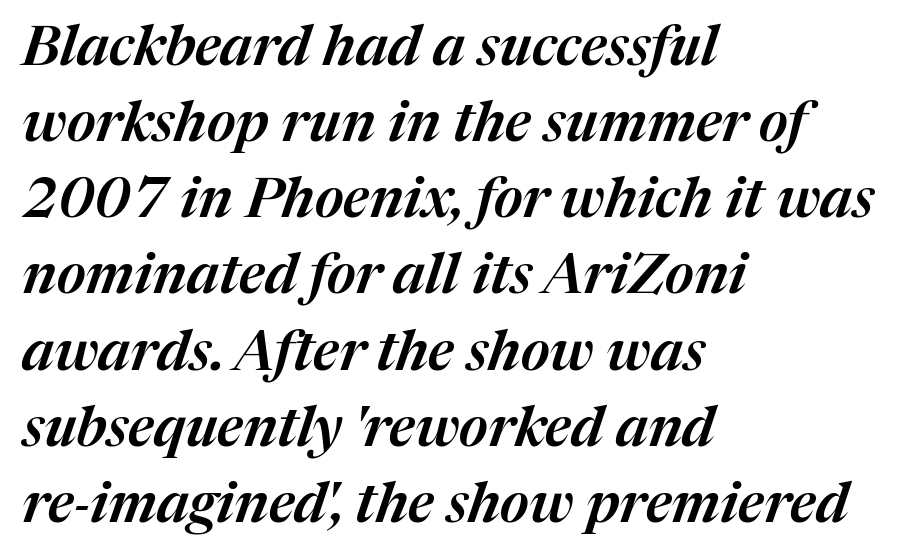
{"italic": "yes", "lean": "right", "slant_degrees": 17, "width": "normal", "stroke_contrast": "medium", "x_height": "medium", "monospaced": "no", "underline": "no", "align": "left", "line_spacing": "normal", "line_spacing_ratio": 1.36, "letter_spacing": "normal", "letter_spacing_em": 0.0, "glyph_px": 56}
